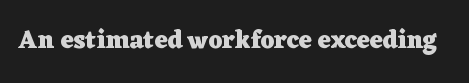
{"italic": "no", "bold": "yes", "underline": "no", "letter_spacing": "normal", "letter_spacing_em": 0.0, "glyph_px": 25}
